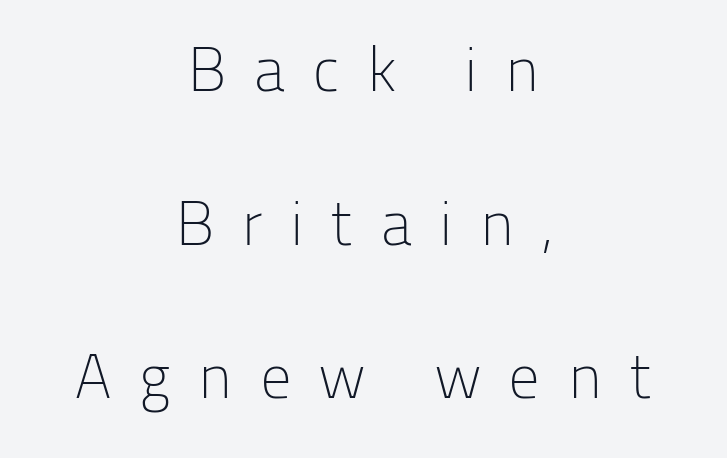
Q: Is the text bold? A: No.
Q: Is the text italic (slanted)? A: No, it is upright.
Q: Is the typeface a serif or a sans-serif typeface? A: Sans-serif.
Q: Is the text underlined? A: No.
Q: How is the paragraph aligned? A: Centered.
Q: Is the spacing between letters normal or unusually wide? A: Unusually wide.
Q: Is the spacing between lines tight, normal or loose? A: Loose.
Q: Width (condensed, normal, or wide)? A: Normal.
Q: Stroke contrast? A: Low.
Q: x-height? A: Medium.
Q: Monospaced? A: No.
